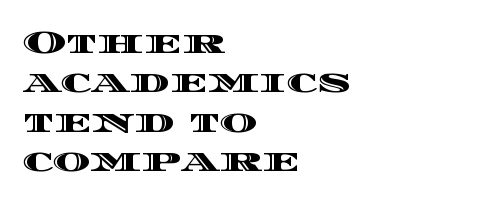
The image shows 32 px wide type, upright; set left-aligned, line spacing 1.23x, normal letter spacing, not underlined; a large x-height.
